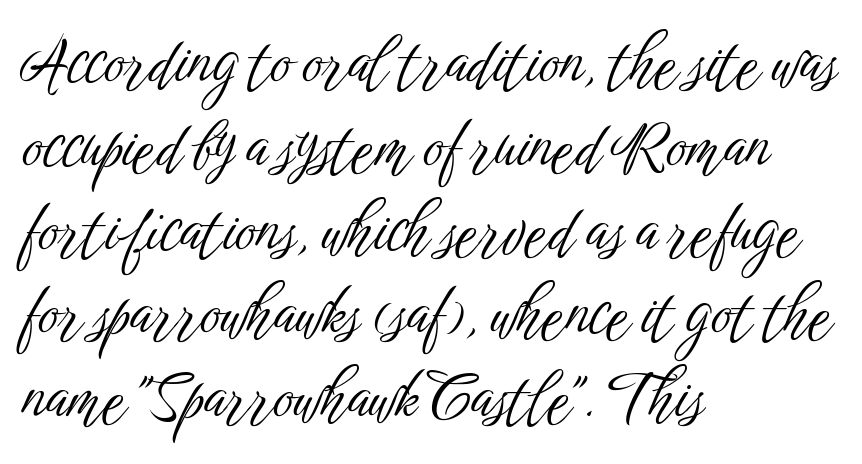
Teacher's note: observe the even left margin — that is flush-left alignment. Bold? No — there's no thickening of the strokes. Baseline-to-baseline distance is the conventional proportion of letter height. The face used here is proportionally spaced, like ordinary book or web type.
